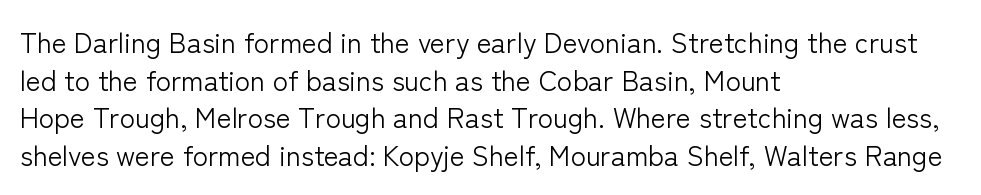
Is this a heavy cut? Hardly; it is regular or lighter. These lines sit exactly where default settings would place them. Look at the tracking — it's just the regular setting, nothing added. The ragged edge is on the right, which tells us the setting is flush left. Character widths vary here, with narrow letters taking less room than wide ones. Nope, not italic — everything's standing straight.
